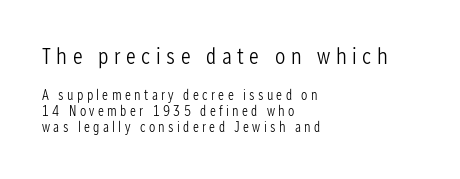
The image shows 23 px text type, upright; set left-aligned, tight line spacing (1.13x), unusually wide letter spacing (+0.24 em), not underlined; the first (top) block is 1.64x larger.
